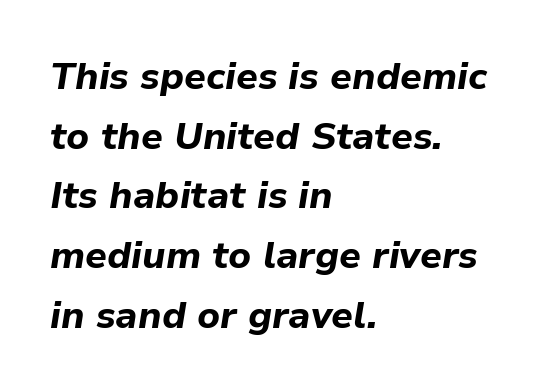
Plain, unruled lines of type. Compared with an ordinary text face, these strokes are far heavier — a full bold. The rendering uses natural spacing where letterforms have individual widths. The text carries the slant typical of an italic or oblique font.
